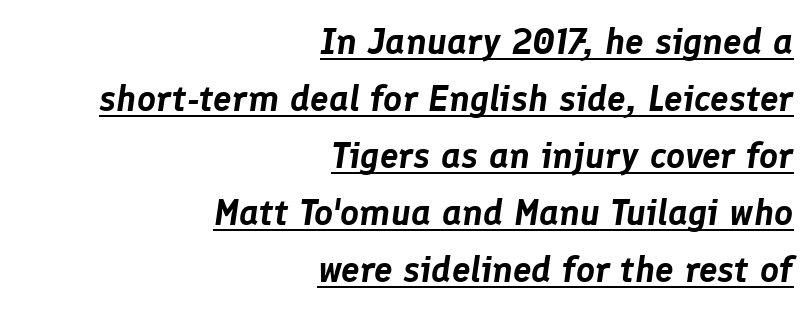
Q: Is the text italic (slanted)? A: Yes, it leans right by about 8 degrees.
Q: Is the text underlined? A: Yes.
Q: How is the paragraph aligned? A: Right-aligned.
Q: Is the spacing between letters normal or unusually wide? A: Normal.
Q: Is the spacing between lines tight, normal or loose? A: Normal.
Q: Width (condensed, normal, or wide)? A: Normal.
Q: Stroke contrast? A: Low.
Q: x-height? A: Medium.
Q: Monospaced? A: No.
